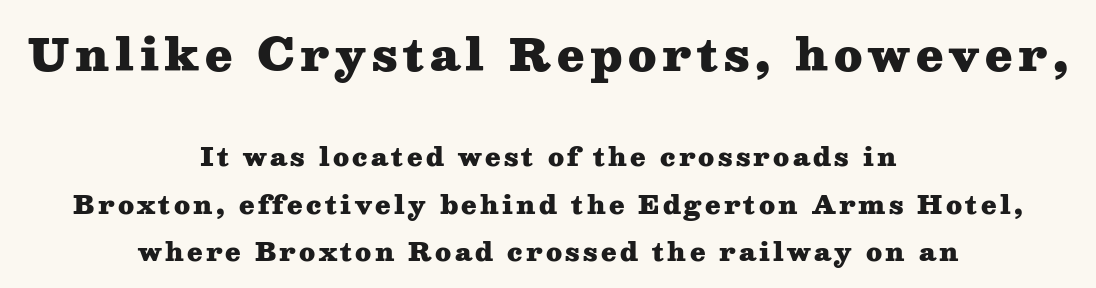
Stroke terminals: seriffed. A typesetter would mark this as roman, not italic. The passage shown is emphatically bold. These lines are rendered in a variable-pitch font. Both edges are ragged and mirror each other, which tells us the setting is centered.
